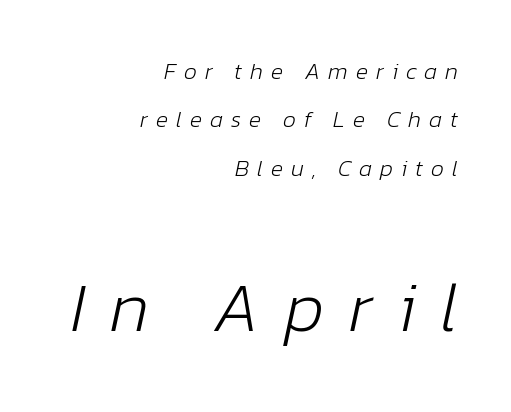
Type without underlining. Character widths vary here, with narrow letters taking less room than wide ones. This sample uses expanded letter spacing, leaving extra air between glyphs. Counters stay open thanks to moderate or lighter strokes. The passage shown stacks its lines with a broad gap.
